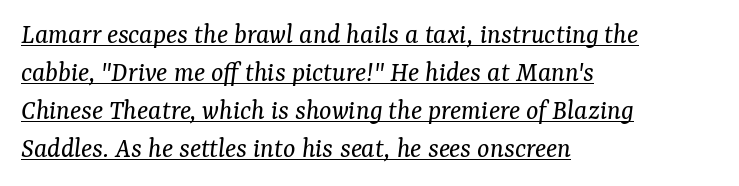
Q: Is the text bold? A: No.
Q: Is the text italic (slanted)? A: Yes, it leans right by about 7 degrees.
Q: Is the typeface a serif or a sans-serif typeface? A: Serif.
Q: Is the text underlined? A: Yes.
Q: How is the paragraph aligned? A: Left-aligned.
Q: Is the spacing between letters normal or unusually wide? A: Normal.
Q: Is the spacing between lines tight, normal or loose? A: Normal.
Q: Width (condensed, normal, or wide)? A: Normal.
Q: Stroke contrast? A: Medium.
Q: x-height? A: Medium.
Q: Monospaced? A: No.
